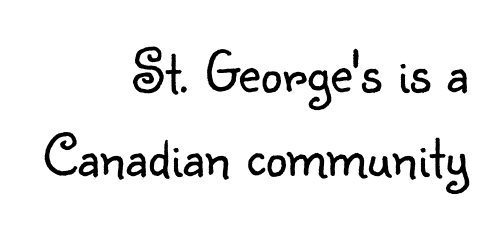
The image shows 61 px light sans-serif type, upright; set right-aligned, normal line spacing (1.38x), normal letter spacing, not underlined; low stroke contrast and a small x-height.
